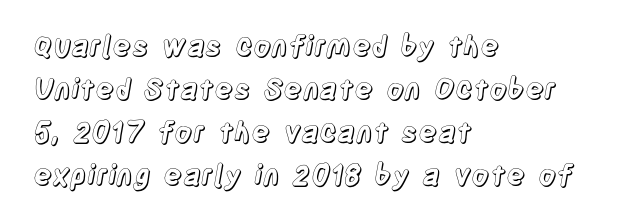
{"width": "condensed", "x_height": "large", "monospaced": "no", "underline": "no", "align": "left", "line_spacing": "normal", "line_spacing_ratio": 1.54, "letter_spacing": "normal", "letter_spacing_em": 0.0, "glyph_px": 28}
